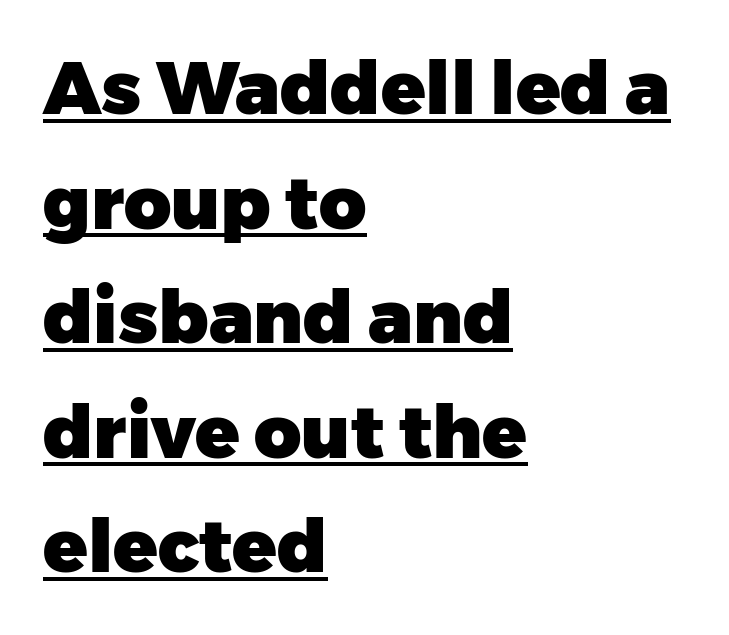
{"serif": "no", "italic": "no", "bold": "yes", "weight": "heavy", "width": "normal", "stroke_contrast": "low", "x_height": "medium", "monospaced": "no", "underline": "yes", "align": "left", "line_spacing": "normal", "line_spacing_ratio": 1.57, "letter_spacing": "normal", "letter_spacing_em": 0.0, "glyph_px": 73}
